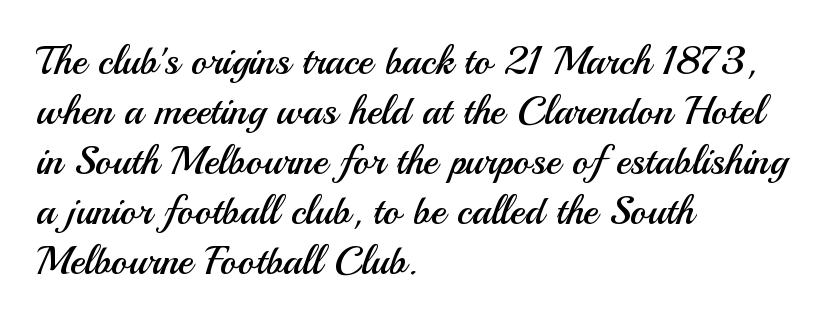
Q: Is the text bold? A: No.
Q: Is the text italic (slanted)? A: Yes.
Q: Is the typeface a serif or a sans-serif typeface? A: Sans-serif.
Q: Is the text underlined? A: No.
Q: How is the paragraph aligned? A: Left-aligned.
Q: Is the spacing between letters normal or unusually wide? A: Normal.
Q: Is the spacing between lines tight, normal or loose? A: Normal.
Q: Width (condensed, normal, or wide)? A: Normal.
Q: Stroke contrast? A: Medium.
Q: x-height? A: Small.
Q: Monospaced? A: No.
